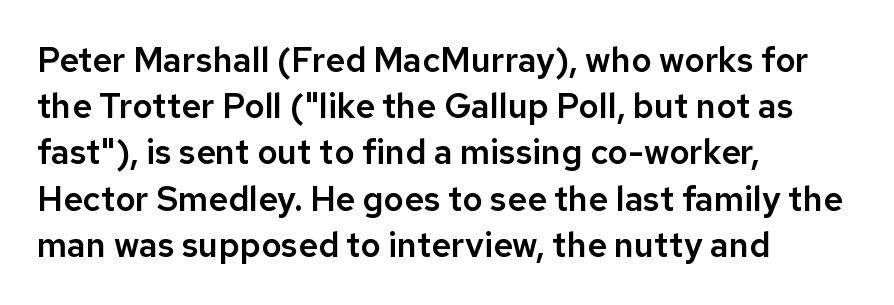
The lettering holds an erect, upright posture throughout. The space beneath each line is pristine and unruled. Regarding serifs, this sample does without them. These lines stack with their left ends in a neat column. The rendering uses natural spacing where letterforms have individual widths.
